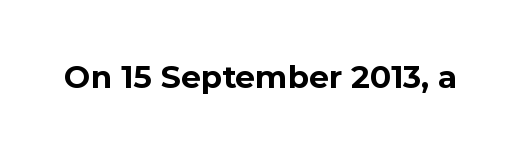
The font family rendered here belongs to the sans-serif group. Does extra space separate the letters? No, they use regular spacing. The type sits square on the baseline with zero lean. Pretty heavy lettering here — definitely bold. This sample has the flowing, uneven cadence of proportional lettering.
